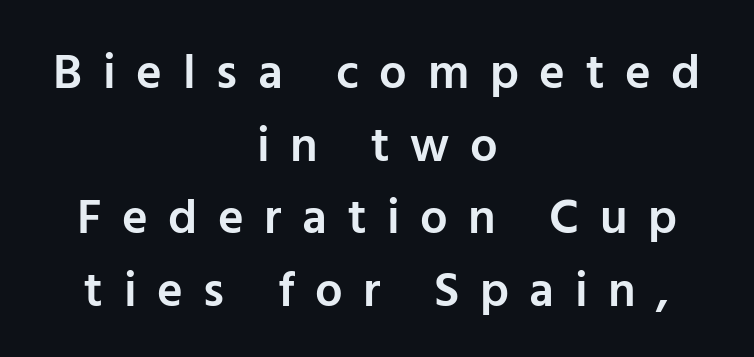
Q: Is the text bold? A: Semi-bold.
Q: Is the text italic (slanted)? A: No, it is upright.
Q: Is the typeface a serif or a sans-serif typeface? A: Sans-serif.
Q: Is the text underlined? A: No.
Q: How is the paragraph aligned? A: Centered.
Q: Is the spacing between letters normal or unusually wide? A: Unusually wide.
Q: Is the spacing between lines tight, normal or loose? A: Normal.
Q: Width (condensed, normal, or wide)? A: Normal.
Q: Stroke contrast? A: Low.
Q: x-height? A: Medium.
Q: Monospaced? A: No.
